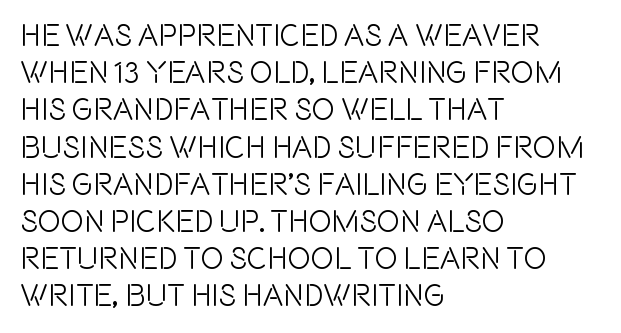
Looks like regular typesetting: each glyph gets only the width it needs. Horizontally, the lines are justified to the leading edge only. What stands out about the letter spacing? Nothing — it is the standard amount. You can tell from the bare stems that sans-serif type was used. The string is rendered with underlining switched off.
